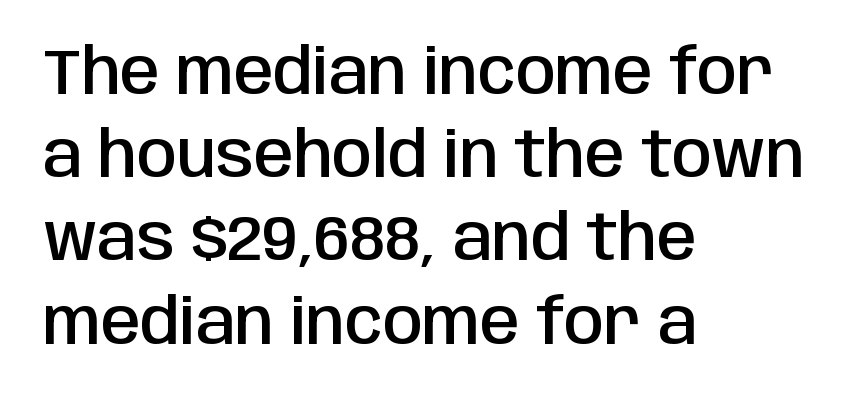
Line spacing here is normal. The passage is arranged the way most books set body copy — flush left. Tall strokes in this sample are plumb rather than angled. Does extra space separate the letters? No, they use regular spacing. The glyphs in this specimen are sans serif. Emphasis by weight is partial: semibold.
